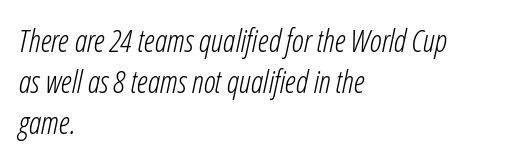
Q: Is the text bold? A: No.
Q: Is the text italic (slanted)? A: Yes, it leans right by about 12 degrees.
Q: Is the text underlined? A: No.
Q: How is the paragraph aligned? A: Left-aligned.
Q: Is the spacing between letters normal or unusually wide? A: Normal.
Q: Is the spacing between lines tight, normal or loose? A: Normal.
Q: Width (condensed, normal, or wide)? A: Condensed.
Q: Stroke contrast? A: Low.
Q: x-height? A: Medium.
Q: Monospaced? A: No.
